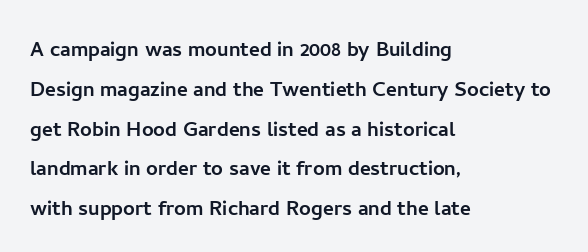
How would I describe the line gaps? Plain and ordinary. Does extra space separate the letters? No, they use regular spacing. These lines stack with their left ends in a neat column. Underlining? Definitely not there. Quick note: not italic, upright.
